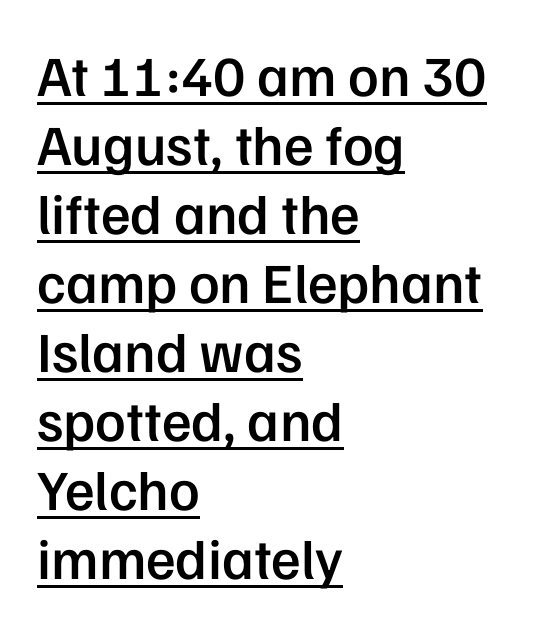
Weight check: semibold — heavier than regular, not quite bold. Here the designer chose a conventional face with non-uniform glyph widths. The glyphs are accompanied by a horizontal stroke just below them. You can tell from the bare stems that sans-serif type was used. Rendered with straight, roman letterforms. All the whitespace from short lines collects on the right.
